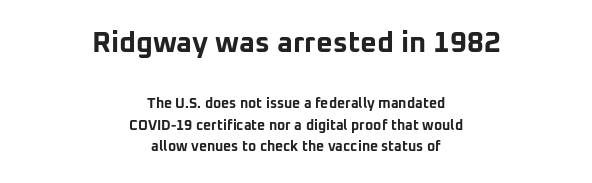
Q: Is the text bold? A: Yes.
Q: Is the text italic (slanted)? A: No, it is upright.
Q: Is the typeface a serif or a sans-serif typeface? A: Sans-serif.
Q: Is the text underlined? A: No.
Q: How is the paragraph aligned? A: Centered.
Q: Is the spacing between letters normal or unusually wide? A: Normal.
Q: Is the spacing between lines tight, normal or loose? A: Normal.
Q: Which block of text is set in a larger size, the first (top) or the second (bottom)? A: The first (top) one.
Q: Width (condensed, normal, or wide)? A: Normal.
Q: Stroke contrast? A: Low.
Q: x-height? A: Medium.
Q: Monospaced? A: No.
